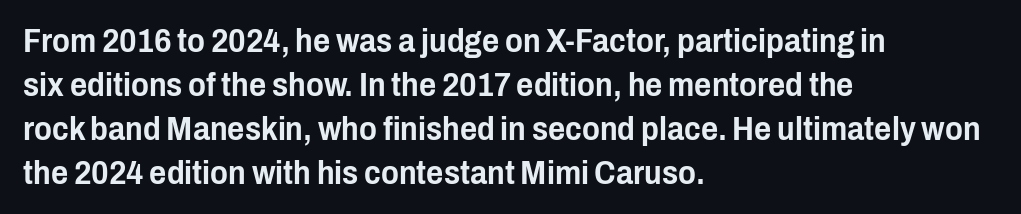
Q: Is the text italic (slanted)? A: No, it is upright.
Q: Is the typeface a serif or a sans-serif typeface? A: Sans-serif.
Q: Is the text underlined? A: No.
Q: How is the paragraph aligned? A: Left-aligned.
Q: Is the spacing between letters normal or unusually wide? A: Normal.
Q: Is the spacing between lines tight, normal or loose? A: Normal.
Q: Width (condensed, normal, or wide)? A: Condensed.
Q: Stroke contrast? A: Low.
Q: x-height? A: Medium.
Q: Monospaced? A: No.
